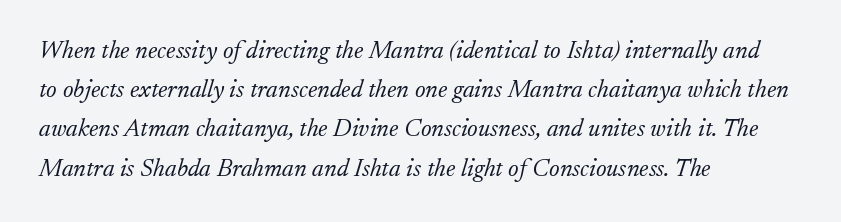
Q: Is the text bold? A: No.
Q: Is the text italic (slanted)? A: Yes, it leans right by about 17 degrees.
Q: Is the text underlined? A: No.
Q: How is the paragraph aligned? A: Left-aligned.
Q: Is the spacing between letters normal or unusually wide? A: Normal.
Q: Is the spacing between lines tight, normal or loose? A: Normal.
